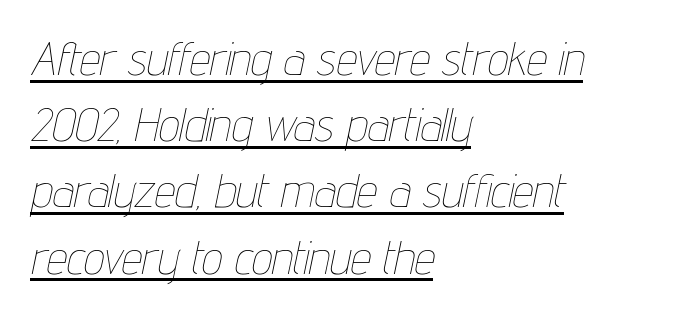
The image shows 46 px thin, condensed type, italic (leaning right); set left-aligned, normal line spacing (1.44x), normal letter spacing, underlined; low stroke contrast and a medium x-height.
